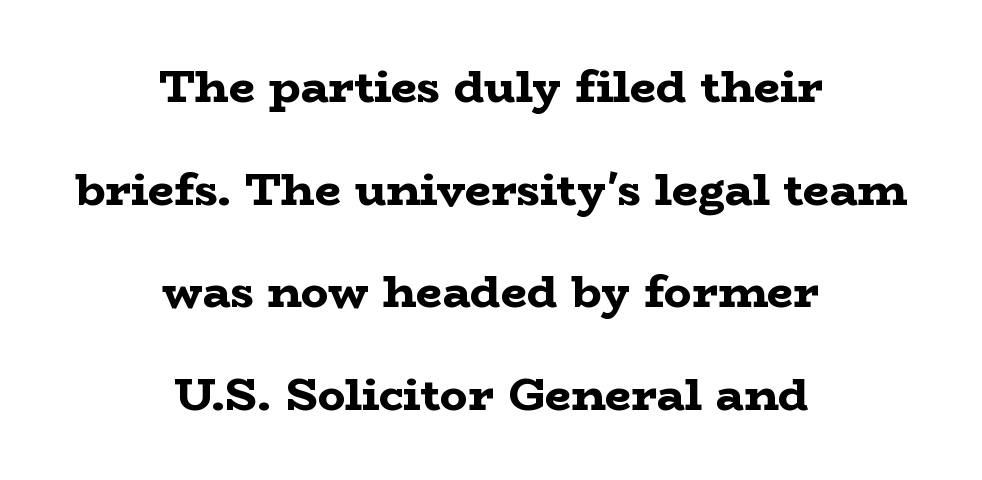
Think of a printed novel: that variable character pitch is what you see here. Little horizontal feet cap the strokes, marking this as serif type. Between one letter and the next there's only the usual sliver of space. Its strokes are broad and dark, the hallmark of bold type. The vertical gap from one line to the next is large.
